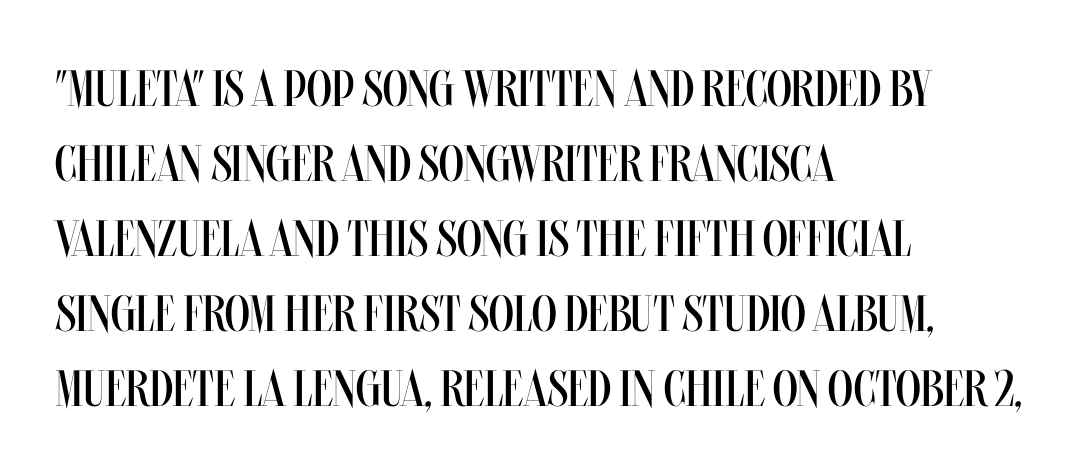
{"italic": "no", "bold": "no", "weight": "regular", "width": "condensed", "stroke_contrast": "medium", "x_height": "large", "monospaced": "no", "underline": "no", "align": "left", "line_spacing": "normal", "line_spacing_ratio": 1.47, "letter_spacing": "normal", "letter_spacing_em": 0.0, "glyph_px": 51}
